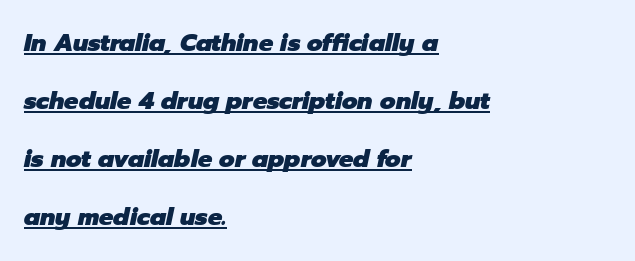
Q: Is the text bold? A: Yes.
Q: Is the text italic (slanted)? A: Yes, it leans right by about 12 degrees.
Q: Is the text underlined? A: Yes.
Q: How is the paragraph aligned? A: Left-aligned.
Q: Is the spacing between letters normal or unusually wide? A: Normal.
Q: Is the spacing between lines tight, normal or loose? A: Loose.
